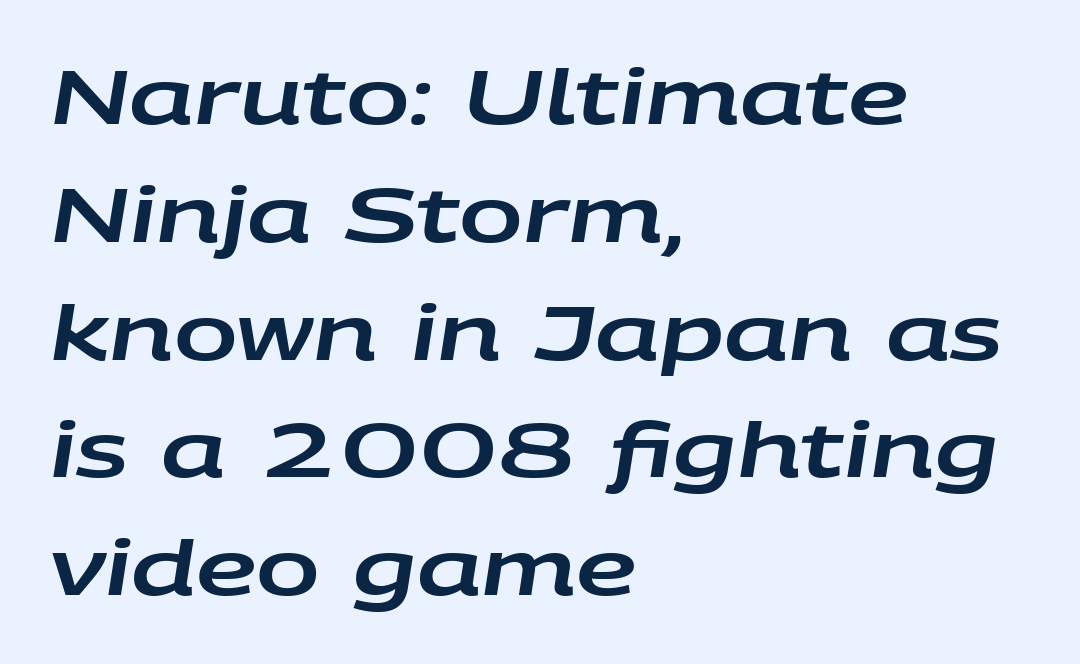
Q: Is the text italic (slanted)? A: Yes, it leans right by about 9 degrees.
Q: Is the text underlined? A: No.
Q: How is the paragraph aligned? A: Left-aligned.
Q: Is the spacing between letters normal or unusually wide? A: Normal.
Q: Is the spacing between lines tight, normal or loose? A: Normal.
Q: Width (condensed, normal, or wide)? A: Wide.
Q: Stroke contrast? A: Low.
Q: x-height? A: Large.
Q: Monospaced? A: No.
